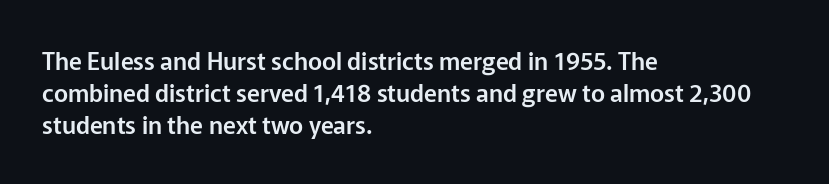
{"italic": "no", "underline": "no", "align": "left", "line_spacing": "normal", "line_spacing_ratio": 1.34, "letter_spacing": "normal", "letter_spacing_em": 0.0, "glyph_px": 24}
